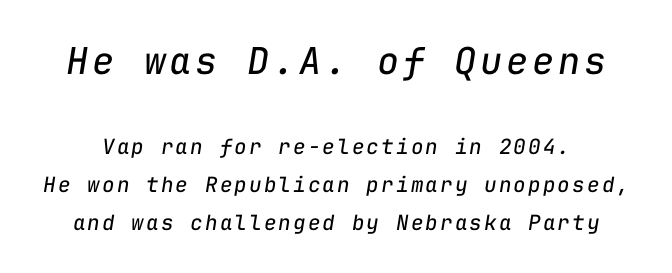
Q: Is the text bold? A: No.
Q: Is the text italic (slanted)? A: Yes, it leans right by about 9 degrees.
Q: Is the text underlined? A: No.
Q: Which block of text is set in a larger size, the first (top) or the second (bottom)? A: The first (top) one.
Q: Width (condensed, normal, or wide)? A: Normal.
Q: Stroke contrast? A: Low.
Q: x-height? A: Medium.
Q: Monospaced? A: Yes.
